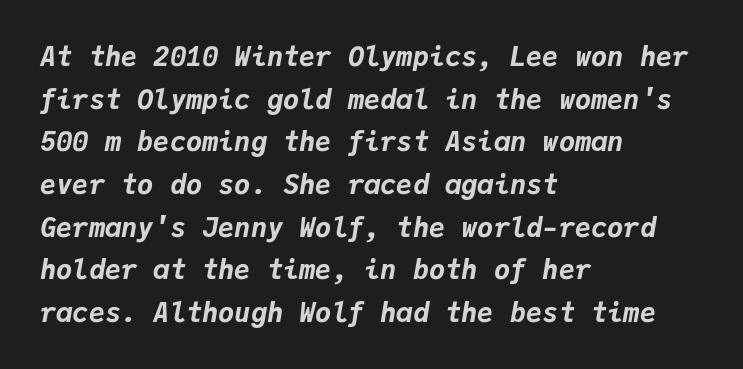
{"italic": "yes", "lean": "right", "slant_degrees": 9, "bold": "yes", "underline": "no", "align": "left", "line_spacing": "normal", "line_spacing_ratio": 1.58, "letter_spacing": "normal", "letter_spacing_em": 0.0, "glyph_px": 27}
